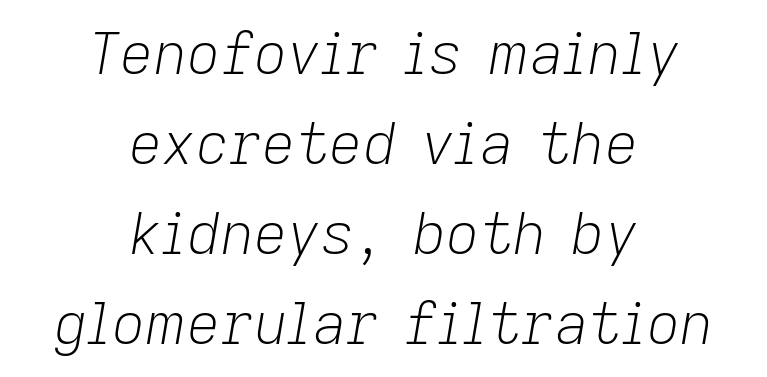
The image shows 58 px light type, italic (leaning right); set centered, normal line spacing (1.55x), normal letter spacing, not underlined; low stroke contrast and a medium x-height.
